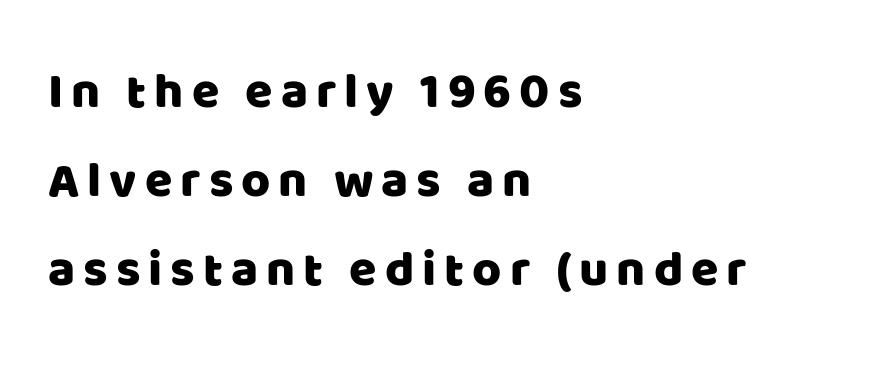
Tall strokes in this sample are plumb rather than angled. The ragged edge is on the right, which tells us the setting is flush left. Do the characters align in a grid? No, the font is proportional. Descender tails drop into unmarked territory. Check where the strokes stop: nothing finishes them off — pure sans.
